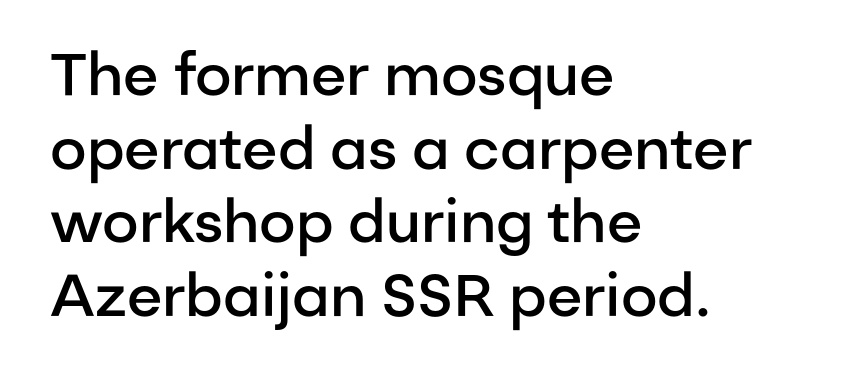
The image shows 59 px semibold sans-serif type, upright; set left-aligned, normal line spacing (1.25x), normal letter spacing, not underlined; low stroke contrast and a medium x-height.
